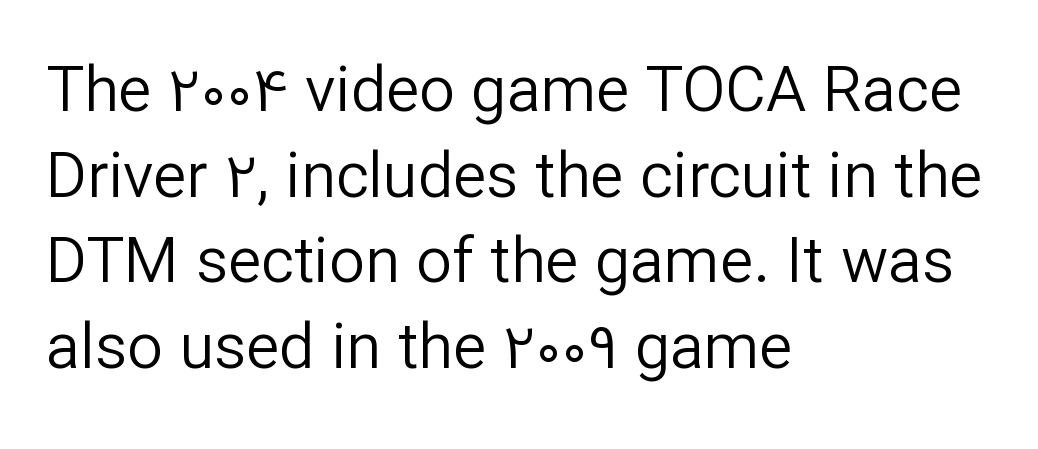
Q: Is the text bold? A: No.
Q: Is the text italic (slanted)? A: No, it is upright.
Q: Is the typeface a serif or a sans-serif typeface? A: Sans-serif.
Q: Is the text underlined? A: No.
Q: How is the paragraph aligned? A: Left-aligned.
Q: Is the spacing between letters normal or unusually wide? A: Normal.
Q: Is the spacing between lines tight, normal or loose? A: Normal.
Q: Width (condensed, normal, or wide)? A: Normal.
Q: Stroke contrast? A: Low.
Q: x-height? A: Medium.
Q: Monospaced? A: No.
